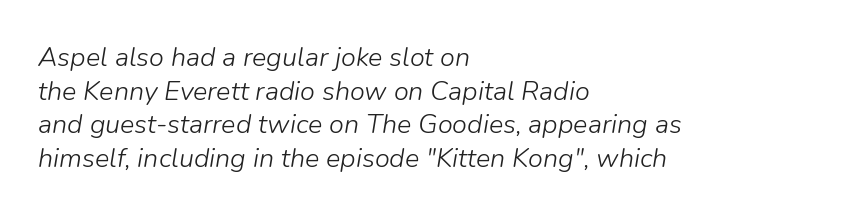
Designer's note — italics engaged. Glance below the letters and you will spot only blank space. Nobody touched the tracking dial on this one. Stem width sits at or under what a default text font uses.
